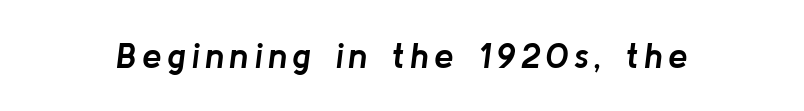
Compared with an ordinary text face, these strokes are far heavier — a full bold. Every character sits at an angle, as italics do. The passage shown is typed in a proportional face where columns would drift. Has an underline been added? It has not.
